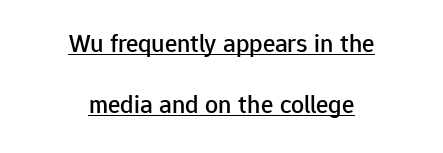
The image shows 26 px text type, upright; set centered, loose line spacing (2.33x), normal letter spacing, underlined.
